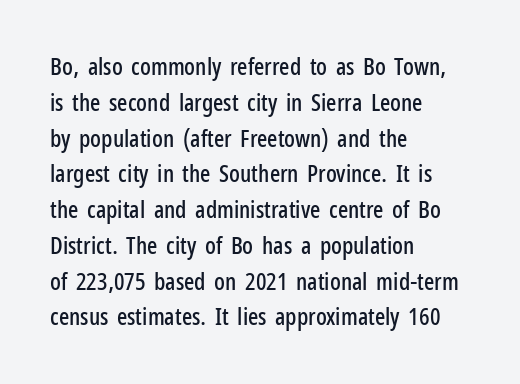
The image shows 24 px text type, upright; set left-aligned, normal line spacing (1.49x), normal letter spacing, not underlined.
